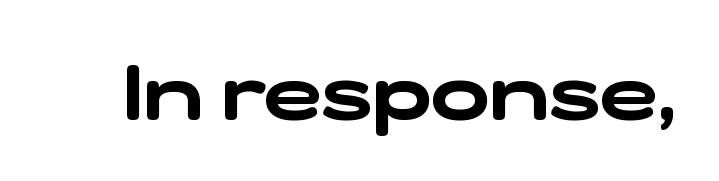
{"serif": "no", "width": "wide", "stroke_contrast": "low", "x_height": "medium", "monospaced": "no", "underline": "no", "letter_spacing": "normal", "letter_spacing_em": 0.0, "glyph_px": 78}
